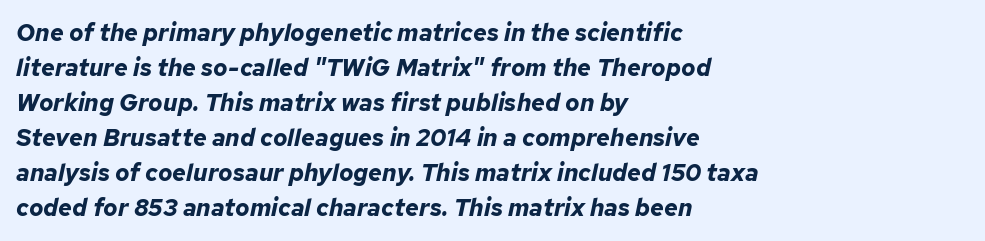
The image shows 24 px bold type, italic (leaning right); set left-aligned, normal line spacing (1.46x), normal letter spacing, not underlined.
